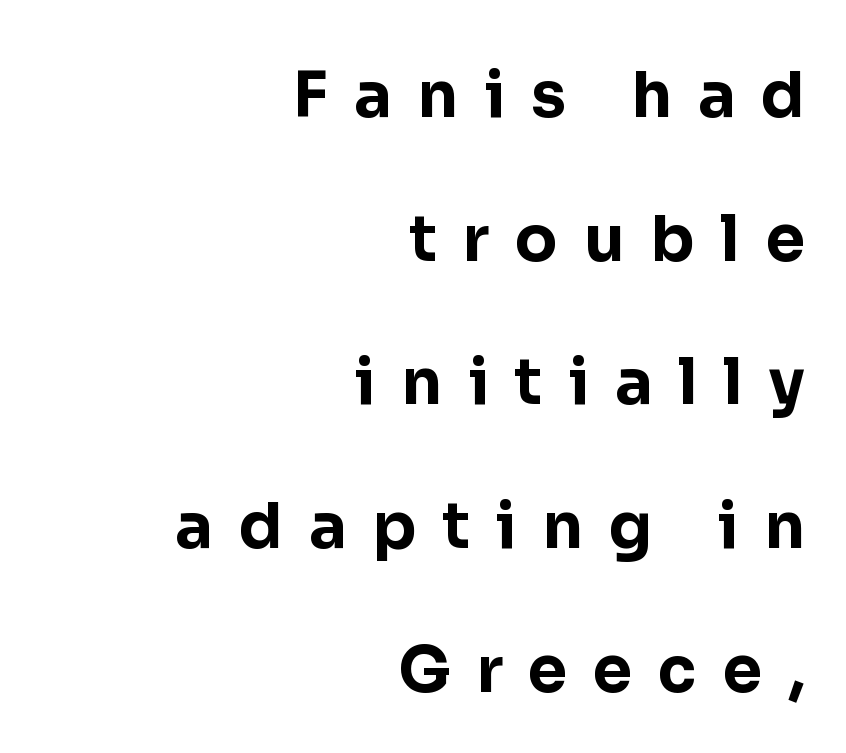
Q: Is the text bold? A: Yes.
Q: Is the text italic (slanted)? A: No, it is upright.
Q: Is the typeface a serif or a sans-serif typeface? A: Sans-serif.
Q: Is the text underlined? A: No.
Q: How is the paragraph aligned? A: Right-aligned.
Q: Is the spacing between letters normal or unusually wide? A: Unusually wide.
Q: Is the spacing between lines tight, normal or loose? A: Loose.
Q: Width (condensed, normal, or wide)? A: Normal.
Q: Stroke contrast? A: Low.
Q: x-height? A: Medium.
Q: Monospaced? A: No.
